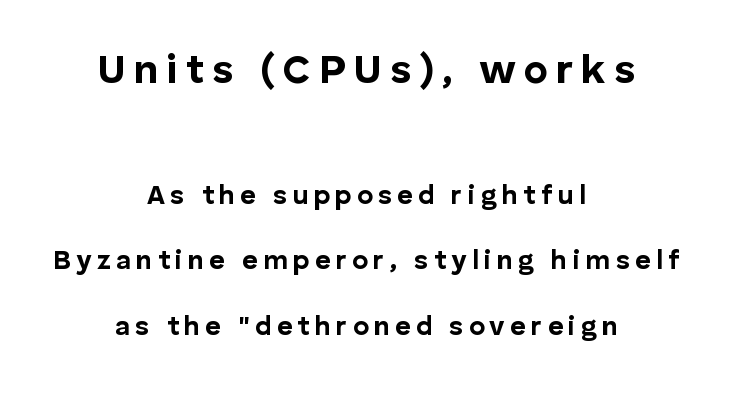
The image shows 41 px bold sans-serif type, upright; set centered, loose line spacing (2.42x), not underlined; the first (top) block is 1.52x larger; low stroke contrast and a medium x-height.
